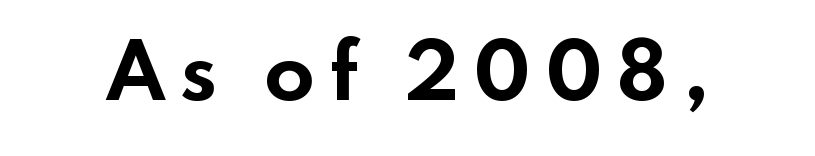
Q: Is the text bold? A: Yes.
Q: Is the text italic (slanted)? A: No, it is upright.
Q: Is the typeface a serif or a sans-serif typeface? A: Sans-serif.
Q: Is the text underlined? A: No.
Q: Width (condensed, normal, or wide)? A: Wide.
Q: Stroke contrast? A: Low.
Q: x-height? A: Small.
Q: Monospaced? A: No.
